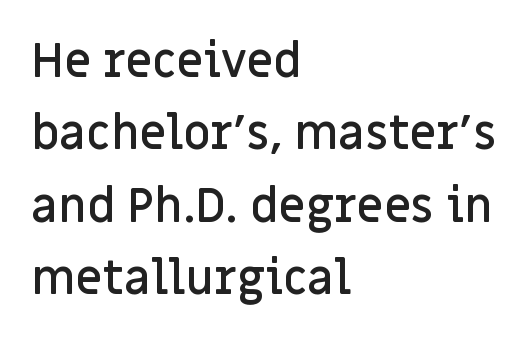
Students, this is semibold: more ink than regular, less than bold. Where is the straight margin? On the left. The passage shown is typed in a proportional face where columns would drift. The space between consecutive lines is moderate.
